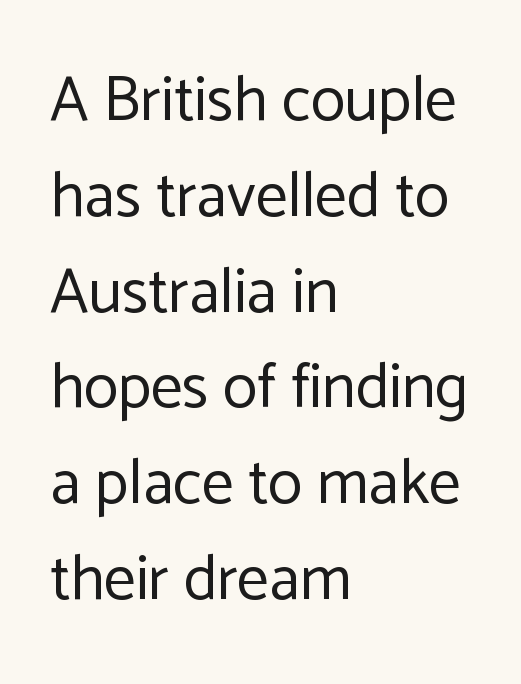
The words here are not underlined. The characters display no serif detailing; their extremities are plain. The letterforms sit shoulder to shoulder at normal distance. This sample has the flowing, uneven cadence of proportional lettering. The lettering holds an erect, upright posture throughout. The characters are drawn with everyday or finer stroke widths.
